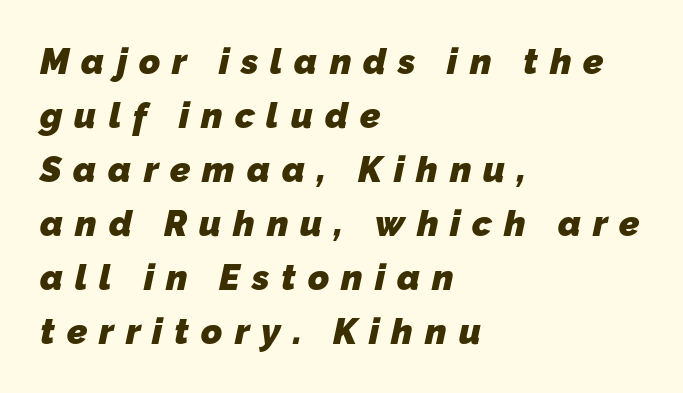
Q: Is the text bold? A: Yes.
Q: Is the typeface a serif or a sans-serif typeface? A: Sans-serif.
Q: Is the text underlined? A: No.
Q: How is the paragraph aligned? A: Left-aligned.
Q: Is the spacing between letters normal or unusually wide? A: Unusually wide.
Q: Is the spacing between lines tight, normal or loose? A: Normal.
Q: Width (condensed, normal, or wide)? A: Normal.
Q: Stroke contrast? A: Low.
Q: x-height? A: Medium.
Q: Monospaced? A: No.
